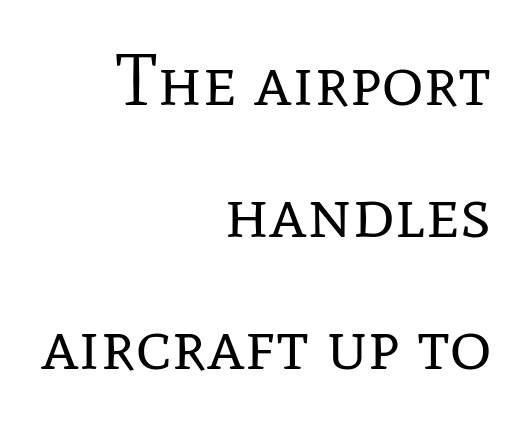
{"serif": "yes", "italic": "no", "bold": "no", "weight": "regular", "width": "normal", "stroke_contrast": "low", "x_height": "medium", "monospaced": "no", "underline": "no", "align": "right", "line_spacing_ratio": 1.83, "letter_spacing": "normal", "letter_spacing_em": 0.0, "glyph_px": 72}
